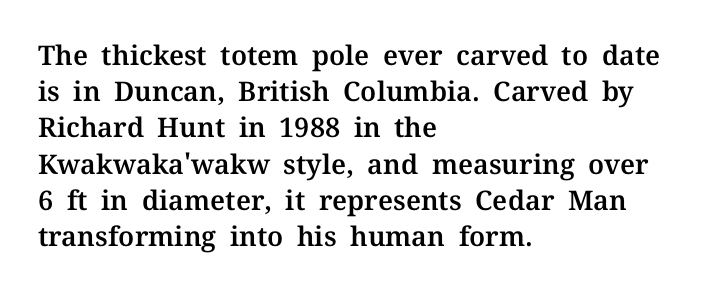
{"italic": "no", "underline": "no", "align": "left", "line_spacing": "normal", "line_spacing_ratio": 1.34, "letter_spacing": "normal", "letter_spacing_em": 0.0, "glyph_px": 27}
